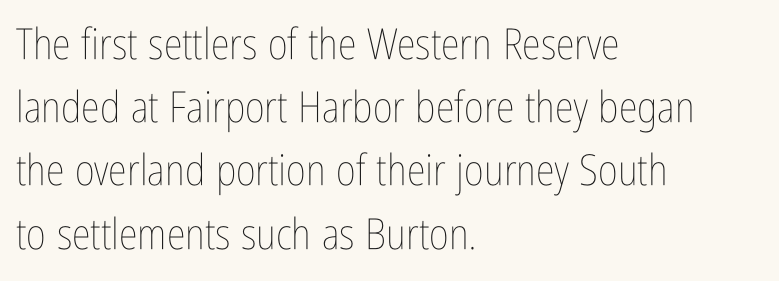
{"italic": "no", "bold": "no", "weight": "thin", "width": "condensed", "stroke_contrast": "low", "x_height": "medium", "monospaced": "no", "underline": "no", "align": "left", "line_spacing": "normal", "line_spacing_ratio": 1.47, "letter_spacing": "normal", "letter_spacing_em": 0.0, "glyph_px": 43}
